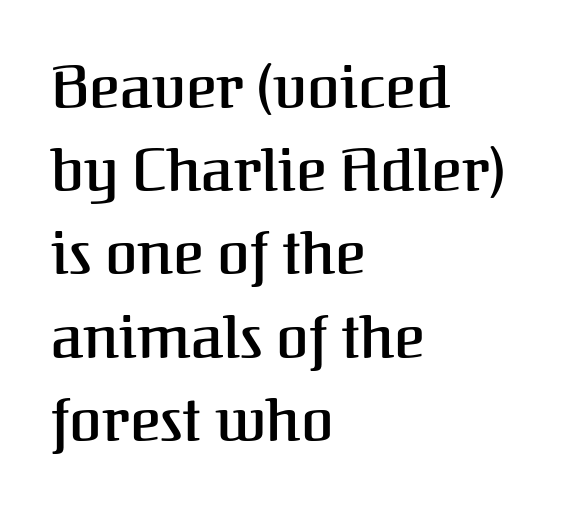
The typesetter chose a ragged-right arrangement here. Students, observe: this is what conventionally led text looks like. Nothing unusual about the tracking: characters are spaced as the font intends. Varying glyph widths throughout — classic text-font behaviour. Any mark beneath the type? The region is blank. Is this a sans? No — the strokes have serifs.
